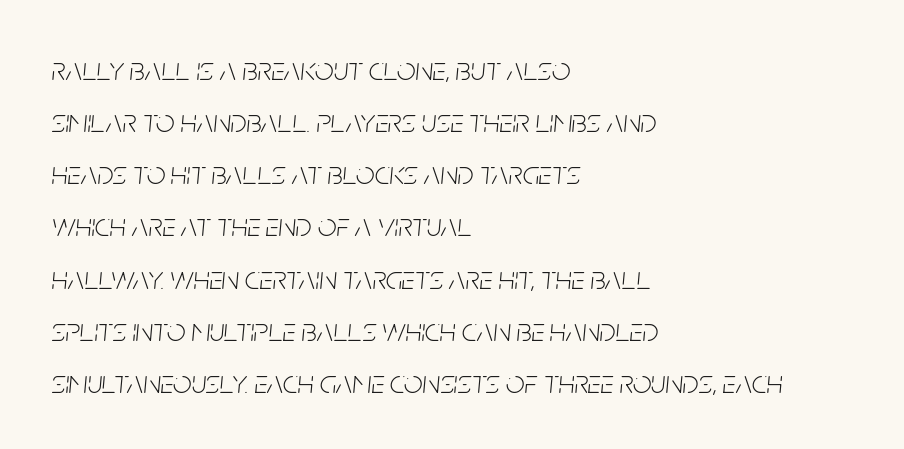
Nobody drew a line under any word here. Heaviness? Minimal to ordinary, like unemphasized prose. The face used here has a pronounced slope to its letters. Is there much room between lines? A standard amount, neither cramped nor airy. Words appear dense and cohesive because spacing is normal. The rendering uses natural spacing where letterforms have individual widths.
